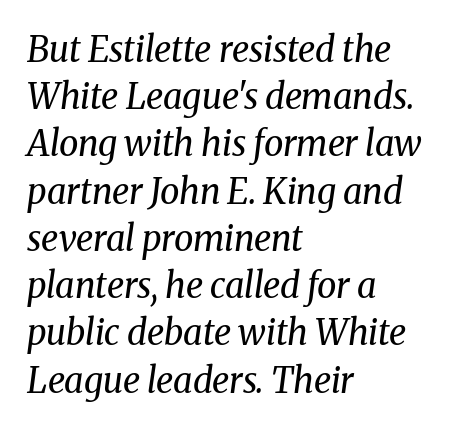
The image shows 35 px regular-weight serif type, italic (leaning right); set left-aligned, normal line spacing (1.35x), normal letter spacing, not underlined; medium stroke contrast and a medium x-height.
